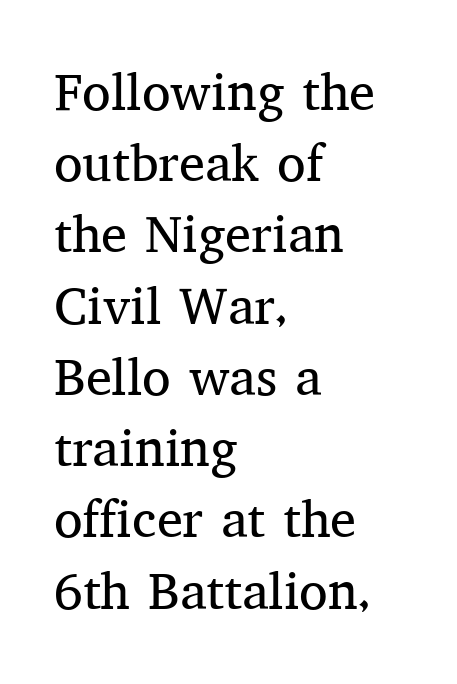
The typeface has the unassuming heft of standard copy or less. The passage shown is typed in a proportional face where columns would drift. Serif or sans? Serif — the stroke terminals have little feet. The space directly below the letters is spotless. This sample uses an upright cut, with every glyph sitting square on the baseline. Visually the block forms a straight wall on the left and a jagged coastline on the right.
